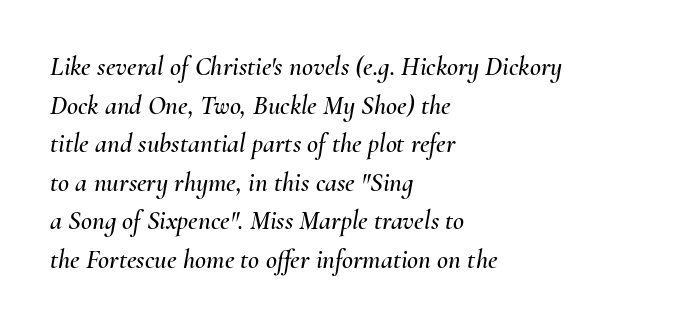
The image shows 27 px text type, italic (leaning right); set left-aligned, normal line spacing (1.43x), normal letter spacing, not underlined.
